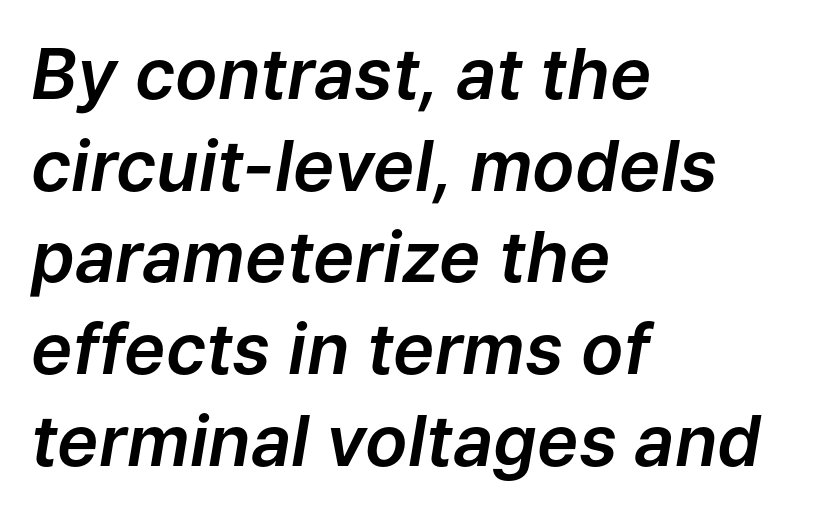
The rendering anchors every line to the left-hand side. Words float on clear page, feet unadorned. Is this a fixed-width face? No — the glyphs have proportional, varying widths. Yep, that's italic — everything's leaning. Here the glyphs are tracked normally, forming tight word shapes. The space between consecutive lines is moderate.
